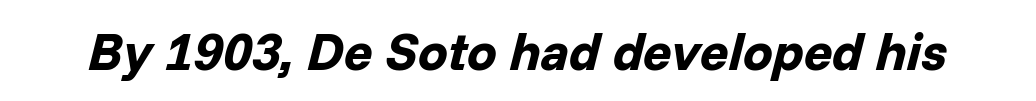
The letters advance in unequal steps, a hallmark of proportional type. The rendering applies a slant to the glyphs. The passage shown has conventional tracking throughout. Heft: maximum for text — a bold. Underlining? Definitely not there.
